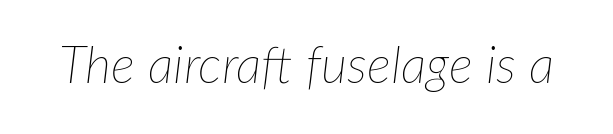
Descenders hang freely into open space. Emphasis-style slanted type is in use. These lines are rendered in a variable-pitch font. Tracking here is standard; glyphs follow each other at the usual distance.
